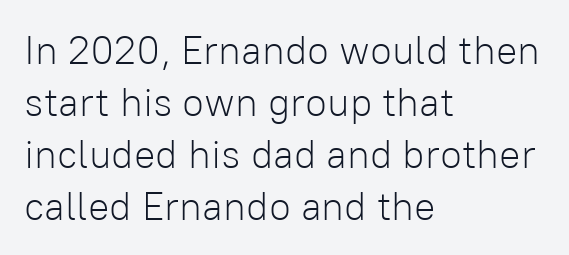
Each word holds together tightly as a unit, with standard inter-letter gaps. You can tell it's not italic because the verticals are truly vertical. Has an underline been added? It has not. Vertically, the passage feels balanced, rows spaced as you'd expect.
